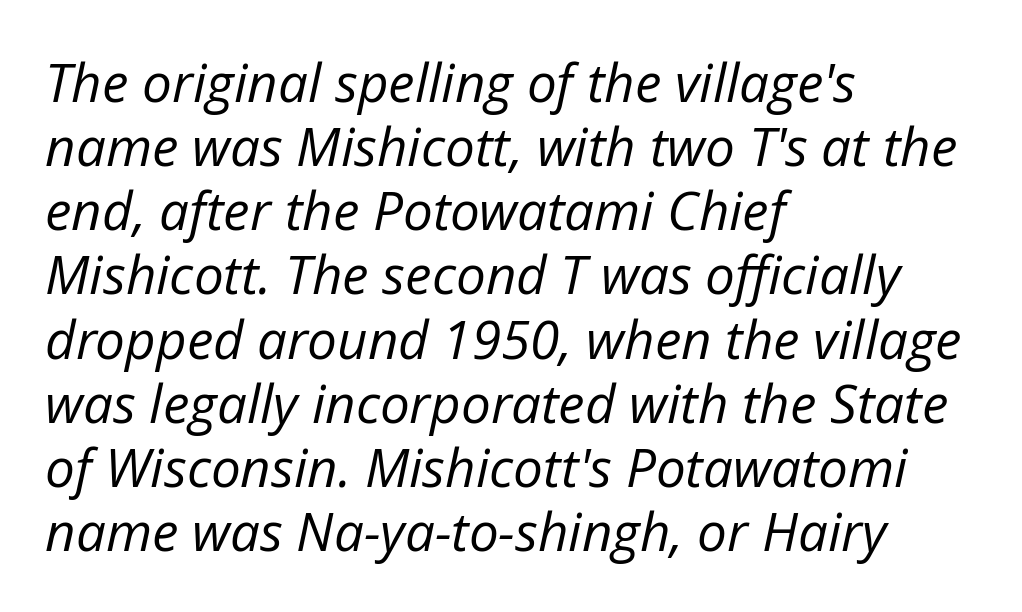
{"italic": "yes", "lean": "right", "slant_degrees": 12, "bold": "no", "weight": "regular", "width": "normal", "stroke_contrast": "low", "x_height": "medium", "monospaced": "no", "underline": "no", "align": "left", "line_spacing_ratio": 1.21, "letter_spacing": "normal", "letter_spacing_em": 0.0, "glyph_px": 53}
